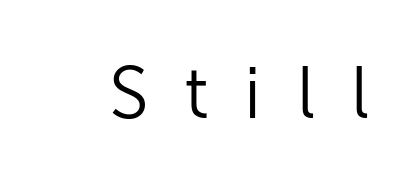
The foot of each line stays bare and open. The passage shown is typed in a proportional face where columns would drift. Stroke thickness stays within the range of a standard reading face or lighter. When letters stand straight like this, we call the style roman or upright. Does the type have serifs? No, each stem ends abruptly. There is plenty of visible air inserted between adjacent glyphs.
